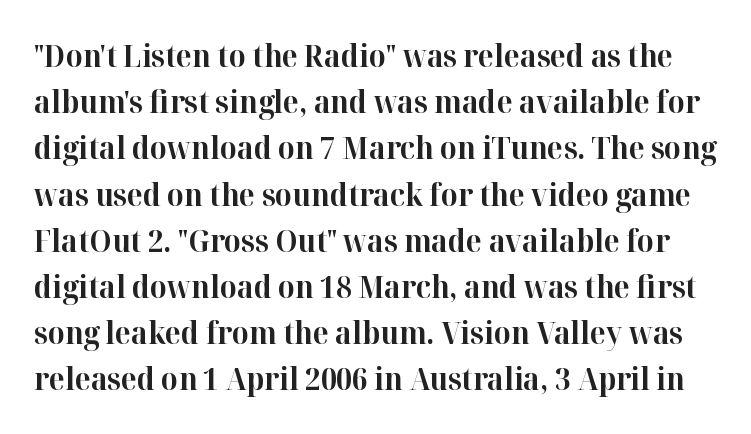
The image shows 30 px bold serif type, upright; set normal line spacing (1.54x), normal letter spacing, not underlined; high stroke contrast and a medium x-height.
